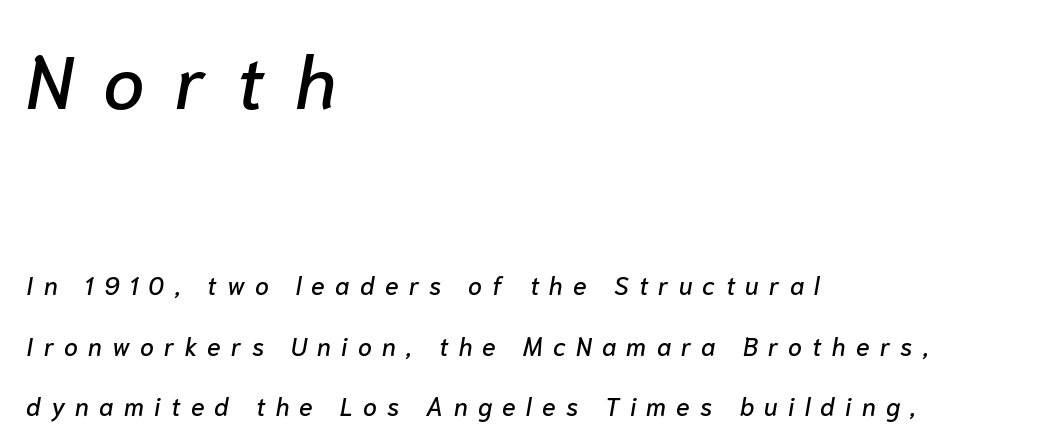
A typesetter would call this proportional, since set widths differ per character. These lines stand farther apart than default settings would place them. The upper block of text is set noticeably larger than the block beneath it. This is oblique type, the kind used for emphasis or titles. Caption: multi-line text, flush left, ragged right.
